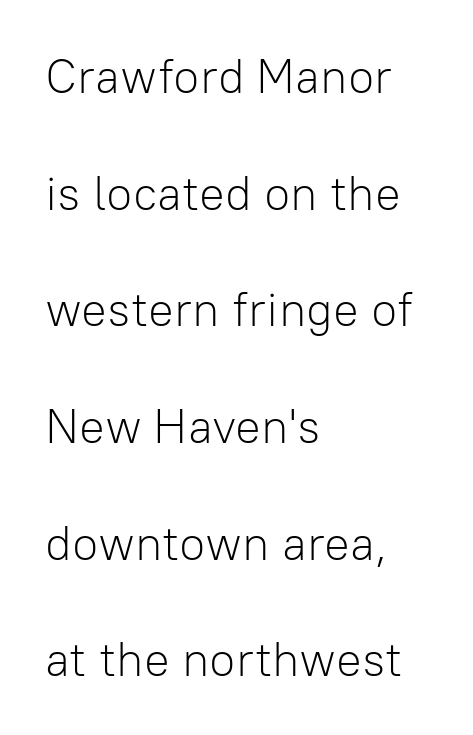
Q: Is the text bold? A: No.
Q: Is the text italic (slanted)? A: No, it is upright.
Q: Is the typeface a serif or a sans-serif typeface? A: Sans-serif.
Q: Is the text underlined? A: No.
Q: How is the paragraph aligned? A: Left-aligned.
Q: Is the spacing between letters normal or unusually wide? A: Normal.
Q: Is the spacing between lines tight, normal or loose? A: Loose.
Q: Width (condensed, normal, or wide)? A: Normal.
Q: Stroke contrast? A: Low.
Q: x-height? A: Medium.
Q: Monospaced? A: No.
